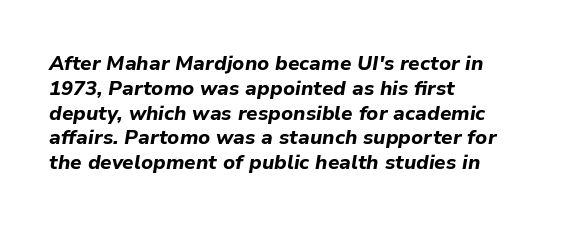
Q: Is the text bold? A: Yes.
Q: Is the text italic (slanted)? A: Yes, it leans right by about 9 degrees.
Q: Is the text underlined? A: No.
Q: How is the paragraph aligned? A: Left-aligned.
Q: Is the spacing between letters normal or unusually wide? A: Normal.
